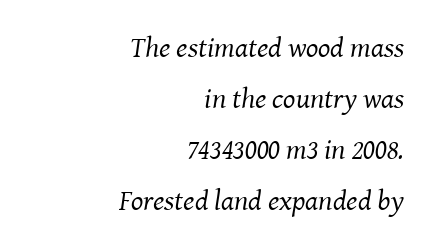
Q: Is the text bold? A: No.
Q: Is the text italic (slanted)? A: Yes, it leans right by about 8 degrees.
Q: Is the typeface a serif or a sans-serif typeface? A: Serif.
Q: Is the text underlined? A: No.
Q: How is the paragraph aligned? A: Right-aligned.
Q: Is the spacing between letters normal or unusually wide? A: Normal.
Q: Width (condensed, normal, or wide)? A: Normal.
Q: Stroke contrast? A: Medium.
Q: x-height? A: Medium.
Q: Monospaced? A: No.
